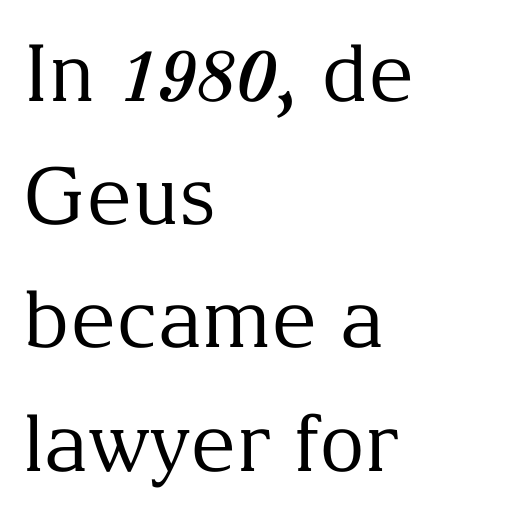
If you drew a line through each stem, it would be perfectly vertical. Regarding serifs, this sample has them. Each row of text sits above clean, open space. Compared with a centered layout, this one pins lines to the left instead. Weight: not bold — regular or lighter.
